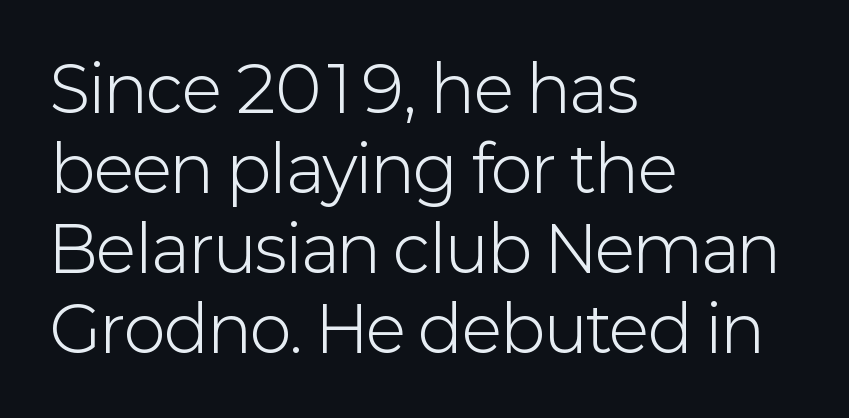
Each new line begins a customary step beneath the previous one. The letterforms sit at book weight or below. This rendering leaves character spacing at its baseline value. The paragraph has a hard left edge and a soft right edge. Does the lettering tilt? It doesn't — this is upright. A bare baseline throughout the passage.
